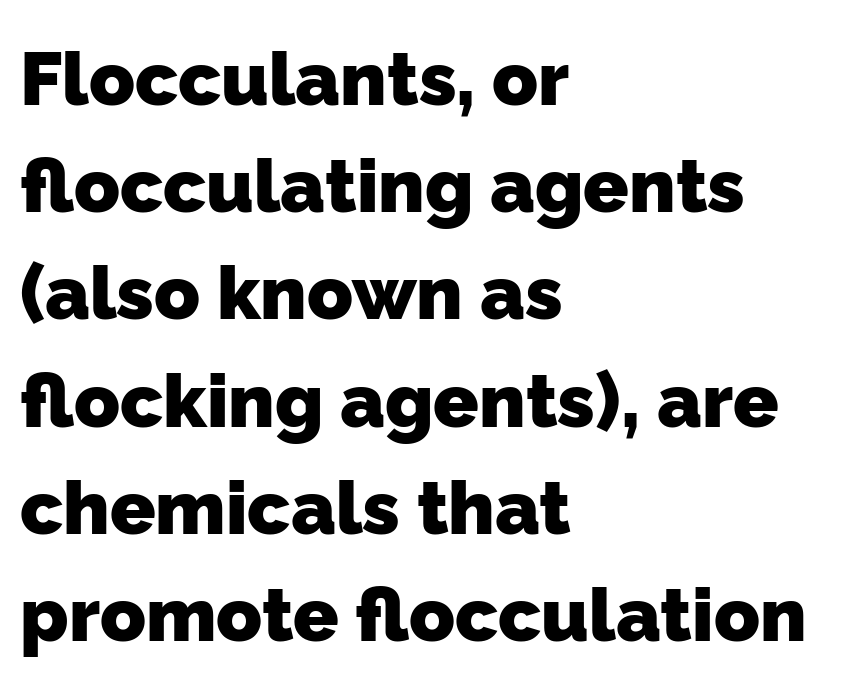
{"serif": "no", "bold": "yes", "weight": "heavy", "width": "normal", "stroke_contrast": "low", "x_height": "medium", "monospaced": "no", "underline": "no", "align": "left", "line_spacing": "normal", "line_spacing_ratio": 1.43, "letter_spacing": "normal", "letter_spacing_em": 0.0, "glyph_px": 75}
